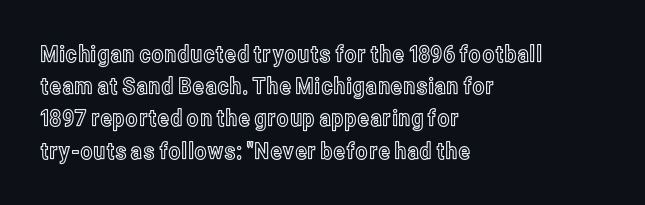
{"italic": "no", "underline": "no", "align": "left", "line_spacing": "normal", "line_spacing_ratio": 1.4, "letter_spacing": "normal", "letter_spacing_em": 0.0, "glyph_px": 23}
